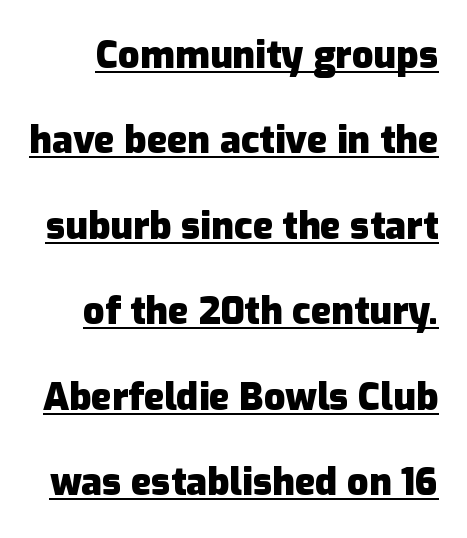
{"serif": "no", "italic": "no", "bold": "yes", "weight": "heavy", "width": "normal", "stroke_contrast": "low", "x_height": "medium", "monospaced": "no", "underline": "yes", "line_spacing": "loose", "line_spacing_ratio": 2.25, "letter_spacing": "normal", "letter_spacing_em": 0.0, "glyph_px": 38}
